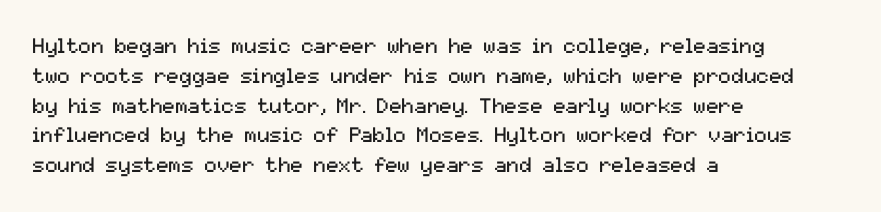
{"italic": "no", "bold": "no", "underline": "no", "align": "left", "line_spacing": "normal", "line_spacing_ratio": 1.42, "letter_spacing": "normal", "letter_spacing_em": 0.0, "glyph_px": 21}
